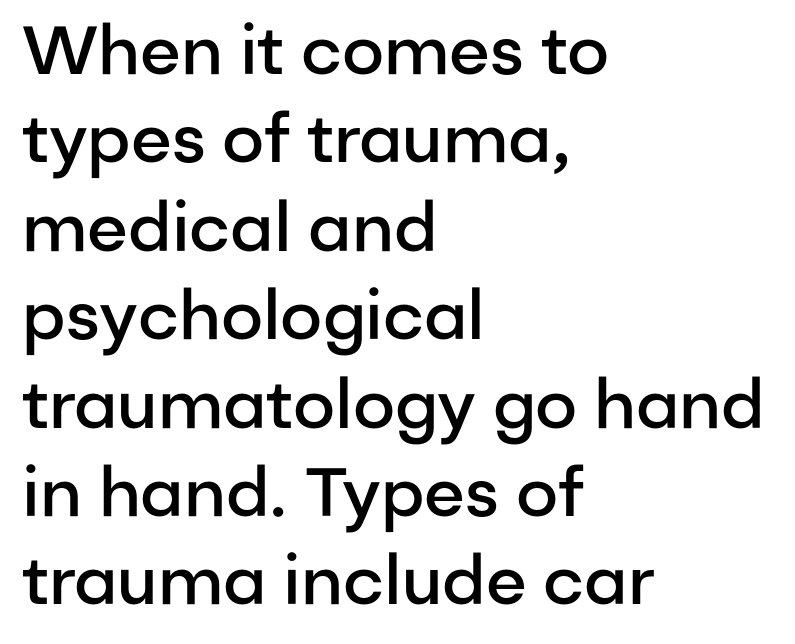
Q: Is the text bold? A: Semi-bold.
Q: Is the text italic (slanted)? A: No, it is upright.
Q: Is the typeface a serif or a sans-serif typeface? A: Sans-serif.
Q: Is the text underlined? A: No.
Q: How is the paragraph aligned? A: Left-aligned.
Q: Is the spacing between letters normal or unusually wide? A: Normal.
Q: Is the spacing between lines tight, normal or loose? A: Normal.
Q: Width (condensed, normal, or wide)? A: Normal.
Q: Stroke contrast? A: Low.
Q: x-height? A: Medium.
Q: Monospaced? A: No.
